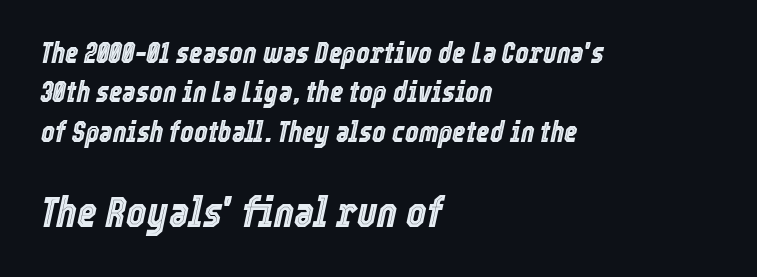
{"italic": "yes", "lean": "right", "slant_degrees": 12, "width": "condensed", "x_height": "medium", "monospaced": "no", "underline": "no", "align": "left", "line_spacing": "normal", "line_spacing_ratio": 1.36, "letter_spacing": "normal", "letter_spacing_em": 0.0, "larger_block": "second", "size_ratio": 1.48, "glyph_px": 43}
